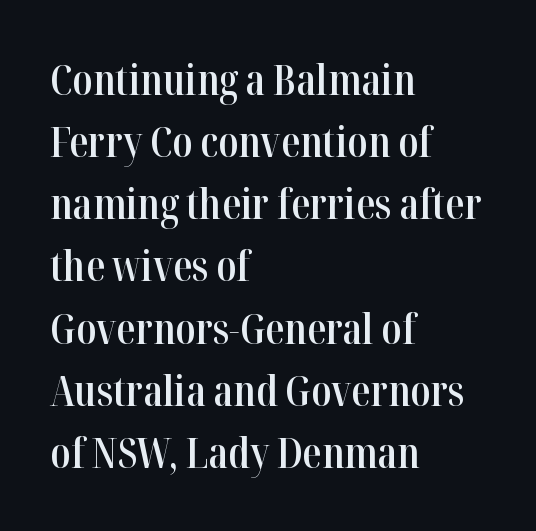
{"serif": "yes", "italic": "no", "bold": "semi", "weight": "semibold", "width": "condensed", "stroke_contrast": "high", "x_height": "medium", "monospaced": "no", "underline": "no", "align": "left", "line_spacing": "normal", "line_spacing_ratio": 1.48, "letter_spacing": "normal", "letter_spacing_em": 0.0, "glyph_px": 42}
